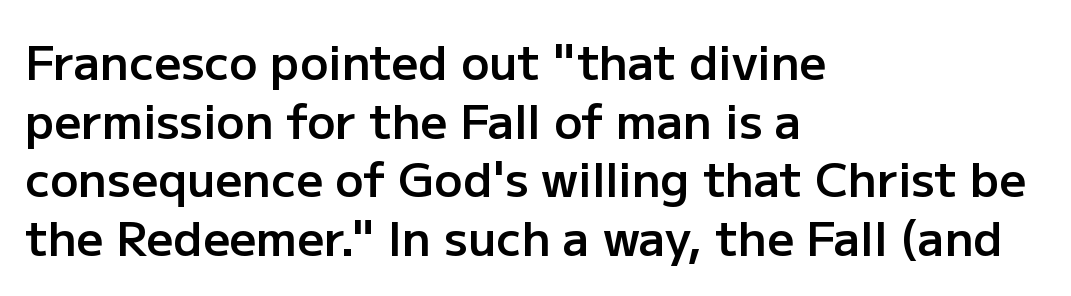
{"serif": "no", "italic": "no", "bold": "semi", "weight": "semibold", "width": "normal", "stroke_contrast": "low", "x_height": "medium", "monospaced": "no", "underline": "no", "align": "left", "line_spacing": "normal", "line_spacing_ratio": 1.25, "letter_spacing": "normal", "letter_spacing_em": 0.0, "glyph_px": 47}
